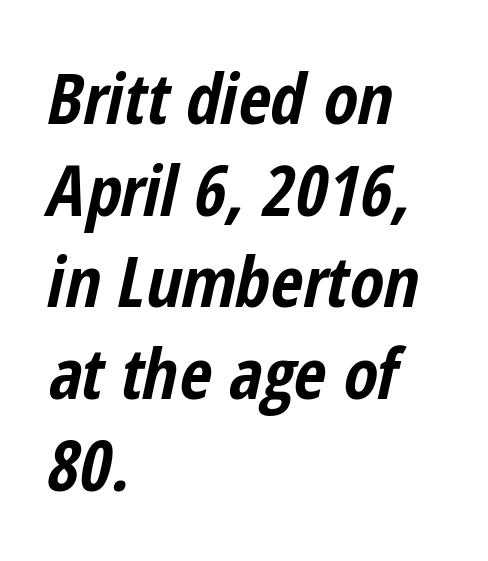
Q: Is the text bold? A: Yes.
Q: Is the text italic (slanted)? A: Yes, it leans right by about 12 degrees.
Q: Is the text underlined? A: No.
Q: How is the paragraph aligned? A: Left-aligned.
Q: Is the spacing between letters normal or unusually wide? A: Normal.
Q: Is the spacing between lines tight, normal or loose? A: Normal.
Q: Width (condensed, normal, or wide)? A: Condensed.
Q: Stroke contrast? A: Low.
Q: x-height? A: Medium.
Q: Monospaced? A: No.
